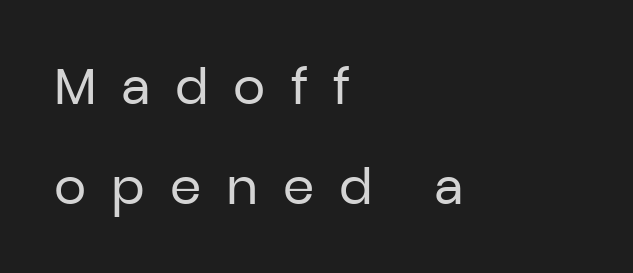
Q: Is the text bold? A: No.
Q: Is the text italic (slanted)? A: No, it is upright.
Q: Is the typeface a serif or a sans-serif typeface? A: Sans-serif.
Q: Is the text underlined? A: No.
Q: How is the paragraph aligned? A: Left-aligned.
Q: Is the spacing between letters normal or unusually wide? A: Unusually wide.
Q: Is the spacing between lines tight, normal or loose? A: Loose.
Q: Width (condensed, normal, or wide)? A: Normal.
Q: Stroke contrast? A: Low.
Q: x-height? A: Medium.
Q: Monospaced? A: No.
